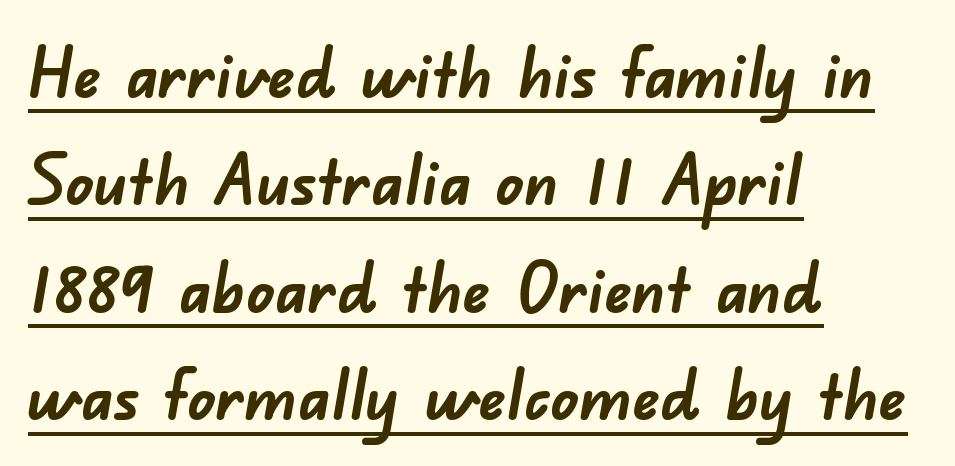
{"serif": "no", "bold": "yes", "weight": "semibold", "width": "normal", "stroke_contrast": "low", "x_height": "small", "monospaced": "no", "underline": "yes", "align": "left", "line_spacing": "normal", "line_spacing_ratio": 1.58, "letter_spacing": "normal", "letter_spacing_em": 0.0, "glyph_px": 68}
